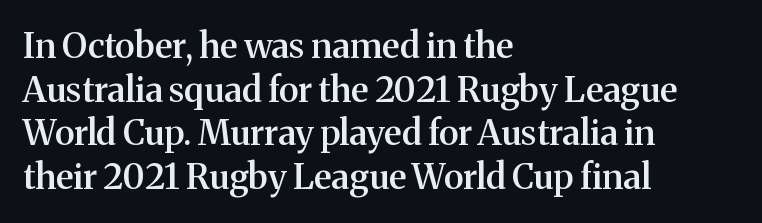
The letters advance in unequal steps, a hallmark of proportional type. In terms of weight, the rendering is demibold, just under bold. Is this a sans? No — the strokes have serifs. Do the letters lean? They stand straight. This rendering features lettering with no underline. A classic flush-left, rag-right setting is used for this passage.
